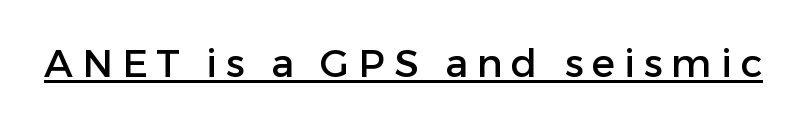
{"serif": "no", "italic": "no", "width": "normal", "stroke_contrast": "low", "x_height": "medium", "monospaced": "no", "underline": "yes", "letter_spacing": "wide", "letter_spacing_em": 0.23, "glyph_px": 39}
